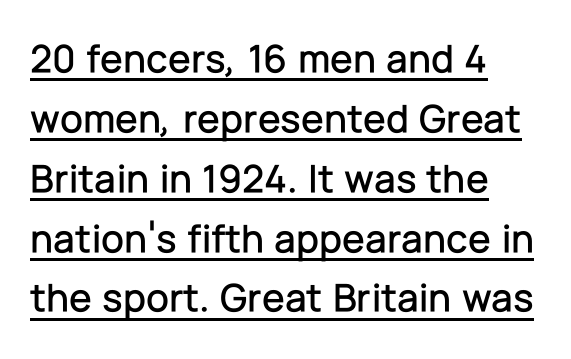
The image shows 41 px sans-serif type, upright; set left-aligned, normal line spacing (1.46x), normal letter spacing, underlined; low stroke contrast and a medium x-height.
